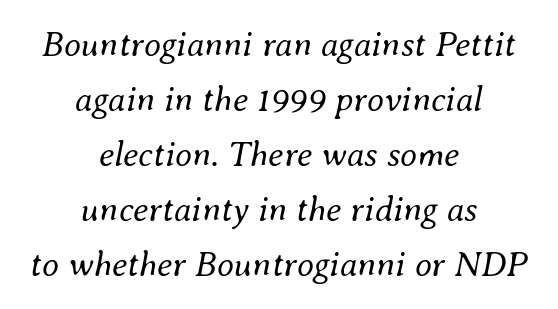
The image shows 35 px regular-weight type, italic (leaning right); set centered, normal line spacing (1.57x), normal letter spacing, not underlined; medium stroke contrast and a small x-height.
